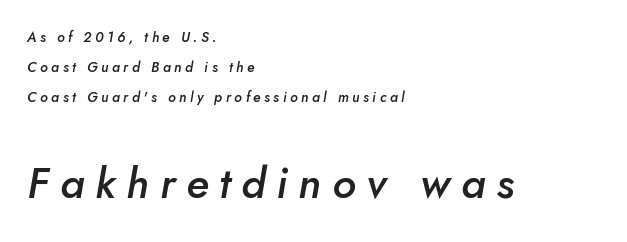
The compositor pushed each line to the left boundary. The whole block is typeset with a tilt. How heavy is the stroke? Medium-heavy — a semibold, shy of bold. Lines of text with bare space underneath. In terms of letterspacing, this is a distinctly airy, spread setting.
